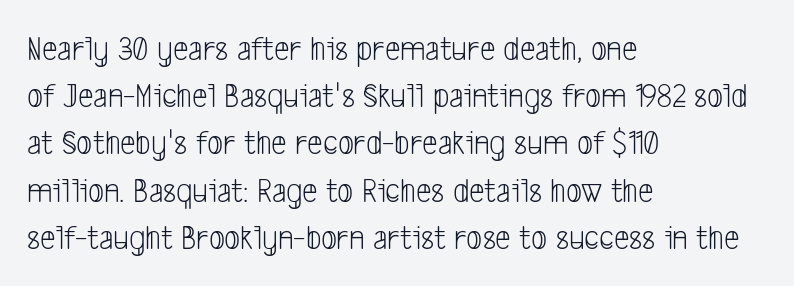
The image shows 35 px light, condensed sans-serif type; set left-aligned, normal line spacing (1.35x), normal letter spacing, not underlined; low stroke contrast and a medium x-height.
